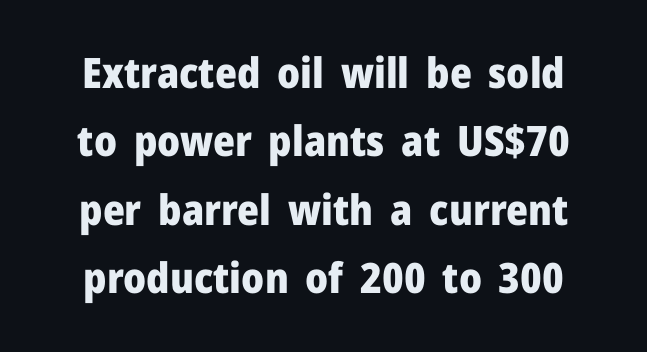
Quick note: interline space is typical. Ordinary non-slanted type is in use. Varying glyph widths throughout — classic text-font behaviour. Caption: standard tracking, unaltered.
